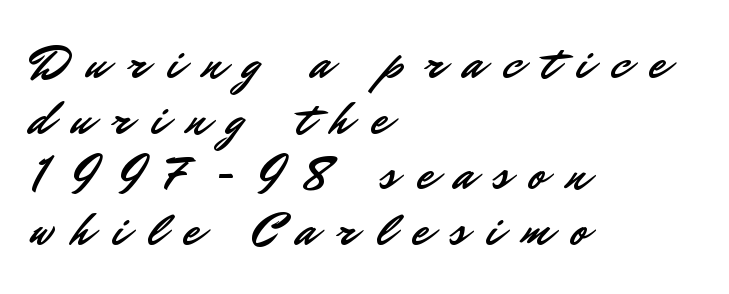
Q: Is the text italic (slanted)? A: Yes.
Q: Is the typeface a serif or a sans-serif typeface? A: Sans-serif.
Q: Is the text underlined? A: No.
Q: How is the paragraph aligned? A: Left-aligned.
Q: Is the spacing between letters normal or unusually wide? A: Unusually wide.
Q: Width (condensed, normal, or wide)? A: Normal.
Q: Stroke contrast? A: Low.
Q: x-height? A: Small.
Q: Monospaced? A: No.
